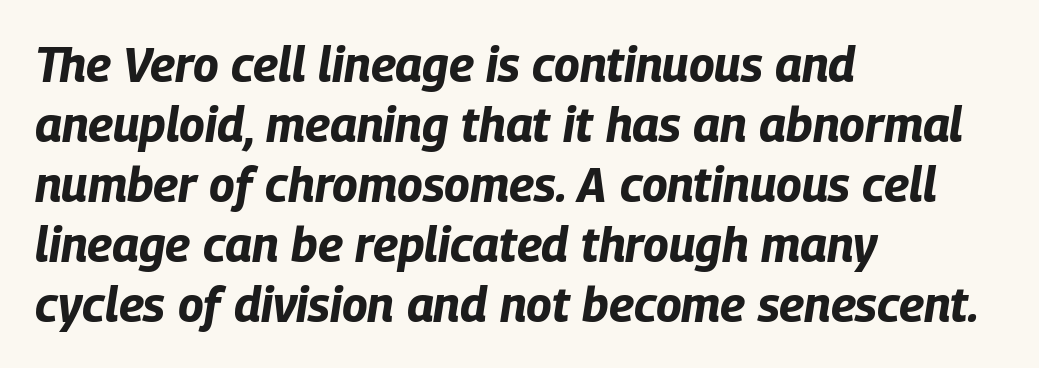
Compared with typical body copy, the letter spacing here is the same. Type without underlining. Does the lettering tilt? It does — this is italic. Is this a fixed-width face? No — the glyphs have proportional, varying widths.
